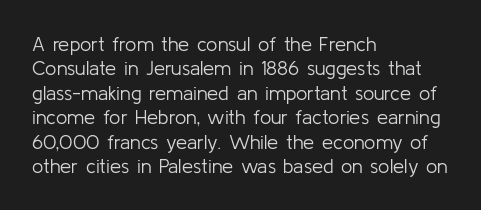
The image shows 20 px text type, upright; set left-aligned, line spacing 1.22x, normal letter spacing, not underlined.
